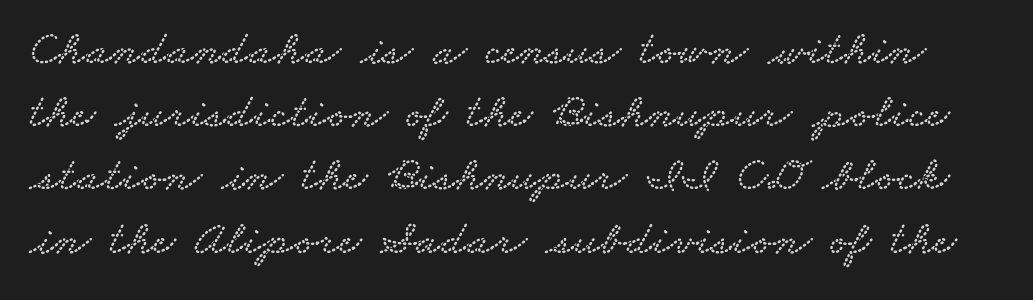
The image shows 49 px wide serif type; set normal line spacing (1.29x), normal letter spacing, not underlined; low stroke contrast and a small x-height.
